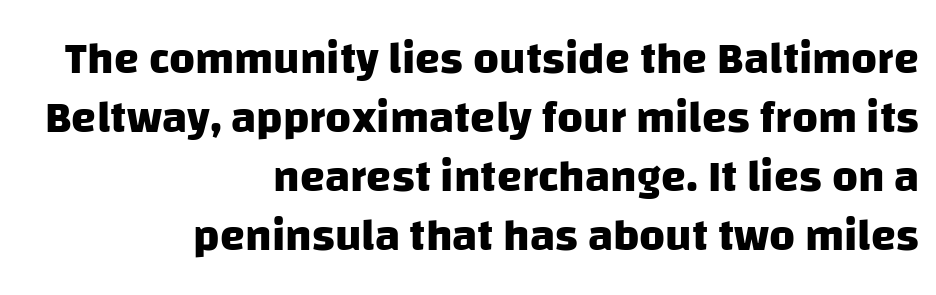
The image shows 45 px heavy sans-serif type; set right-aligned, normal line spacing (1.31x), normal letter spacing, not underlined; low stroke contrast and a large x-height.
